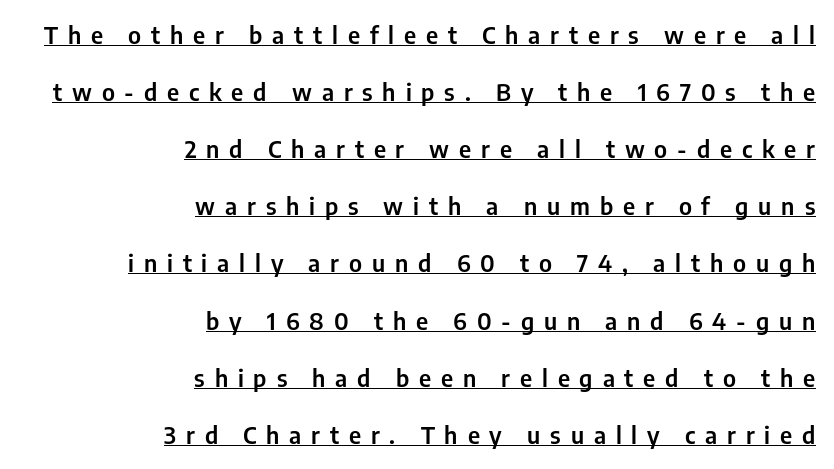
Vertical strokes here are truly vertical. What's the leading like? Stretched, with rows far apart. The face used here is rendered with a markedly widened letterfit. This rendering uses right alignment, leaving the left contour irregular. The lettering is marked with a stroke running underneath it.
